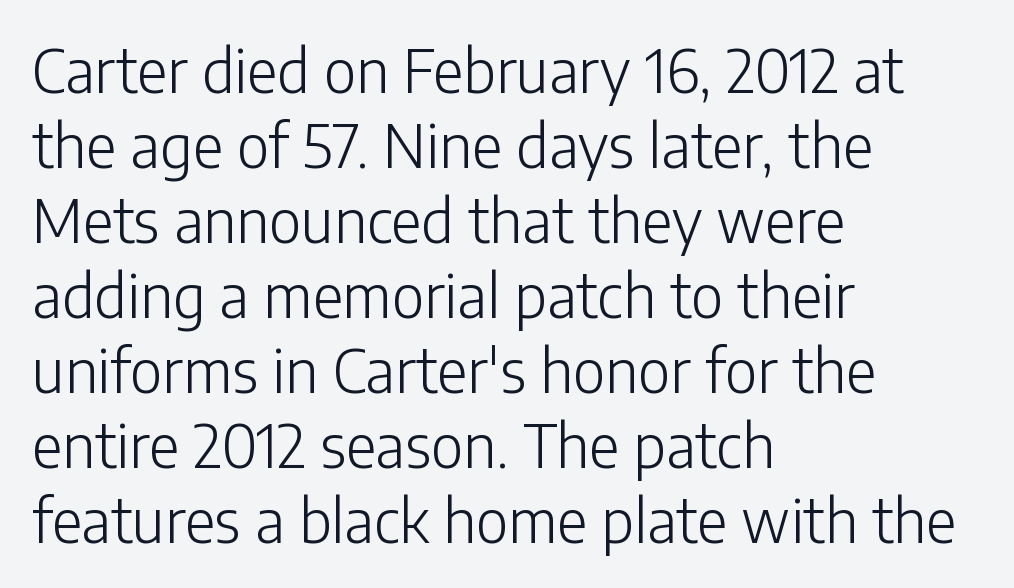
The image shows 59 px light sans-serif type, upright; set left-aligned, normal line spacing (1.27x), normal letter spacing, not underlined; low stroke contrast and a medium x-height.
